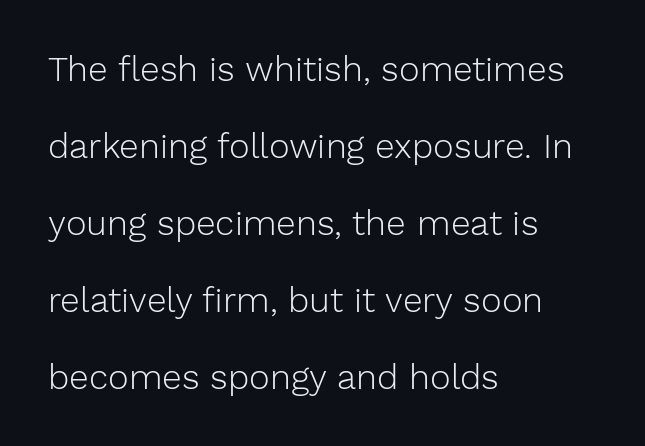
The image shows 35 px light sans-serif type, upright; set left-aligned, loose line spacing (2.2x), normal letter spacing, not underlined; low stroke contrast and a medium x-height.
